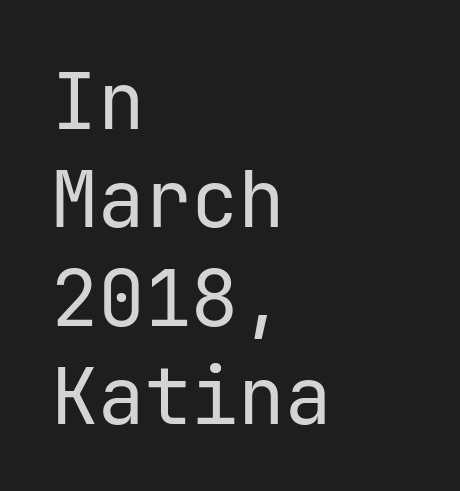
The image shows 78 px regular-weight sans-serif type, upright, monospaced; set left-aligned, normal line spacing (1.26x), normal letter spacing, not underlined; low stroke contrast and a medium x-height.
